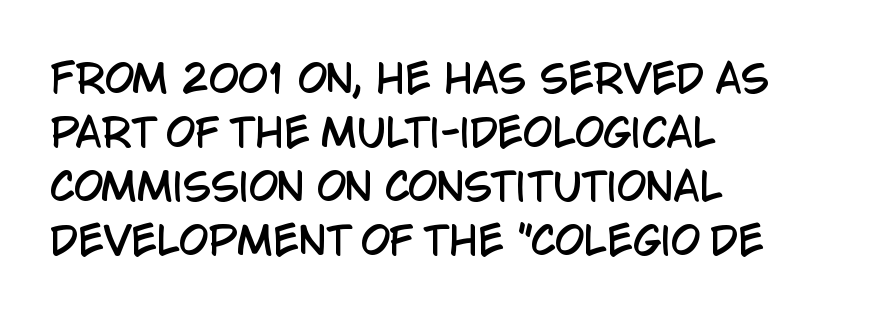
The image shows 38 px condensed sans-serif type, upright; set left-aligned, normal line spacing (1.42x), normal letter spacing, not underlined; low stroke contrast and a large x-height.
